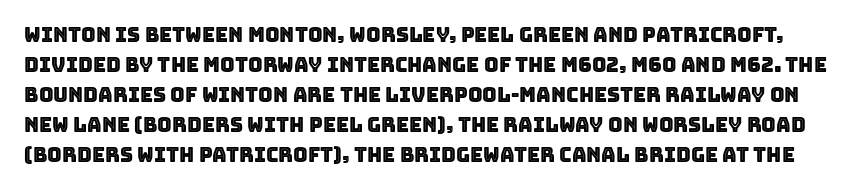
{"italic": "no", "underline": "no", "line_spacing": "normal", "line_spacing_ratio": 1.5, "letter_spacing": "normal", "letter_spacing_em": 0.0, "glyph_px": 20}
